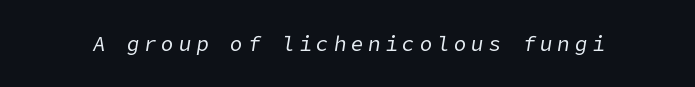
{"italic": "yes", "lean": "right", "slant_degrees": 9, "bold": "no", "underline": "no", "letter_spacing": "wide", "letter_spacing_em": 0.22, "glyph_px": 21}
